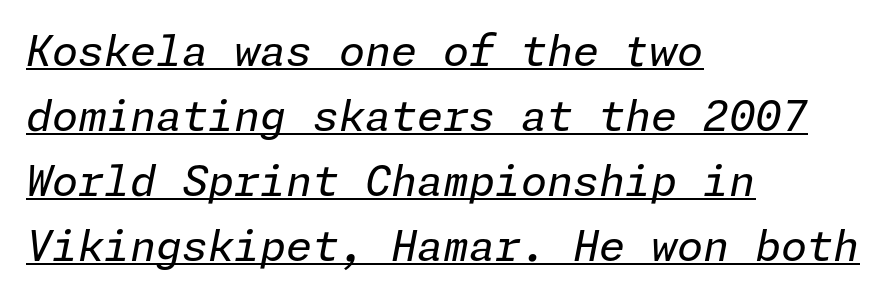
The image shows 42 px regular-weight type, italic (leaning right); set left-aligned, normal line spacing (1.55x), normal letter spacing, underlined; low stroke contrast and a medium x-height.
